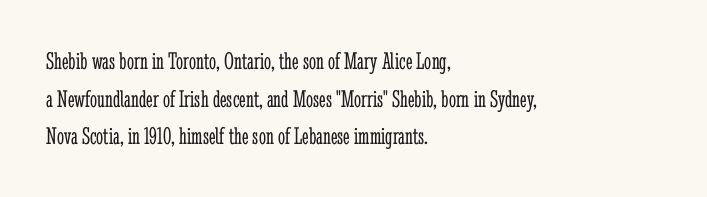
{"italic": "no", "bold": "no", "underline": "no", "align": "left", "line_spacing": "normal", "line_spacing_ratio": 1.51, "letter_spacing": "normal", "letter_spacing_em": 0.0, "glyph_px": 25}
